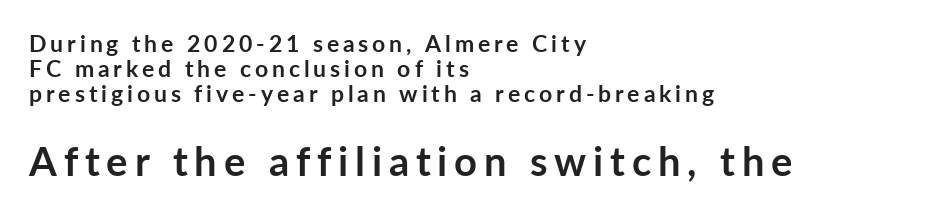
Visually the block forms a straight wall on the left and a jagged coastline on the right. How would I describe the line gaps? Narrow and economical. Quick note: not italic, upright. The face used here is proportionally spaced, like ordinary book or web type.
